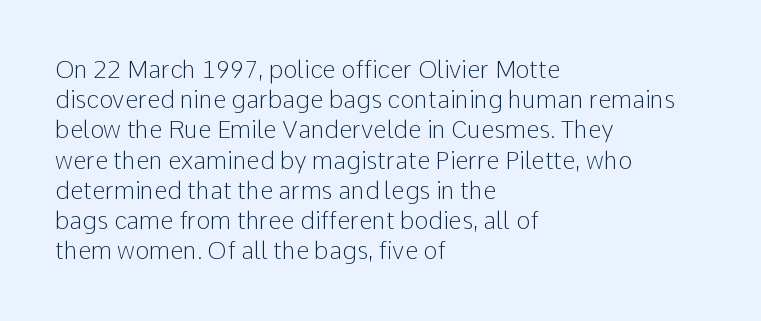
{"italic": "no", "bold": "no", "underline": "no", "align": "left", "line_spacing": "normal", "line_spacing_ratio": 1.26, "letter_spacing": "normal", "letter_spacing_em": 0.0, "glyph_px": 24}
